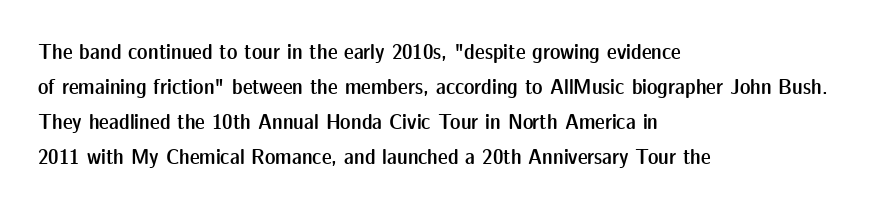
{"italic": "no", "bold": "semi", "underline": "no", "align": "left", "line_spacing": "normal", "line_spacing_ratio": 1.59, "letter_spacing": "normal", "letter_spacing_em": 0.0, "glyph_px": 22}
